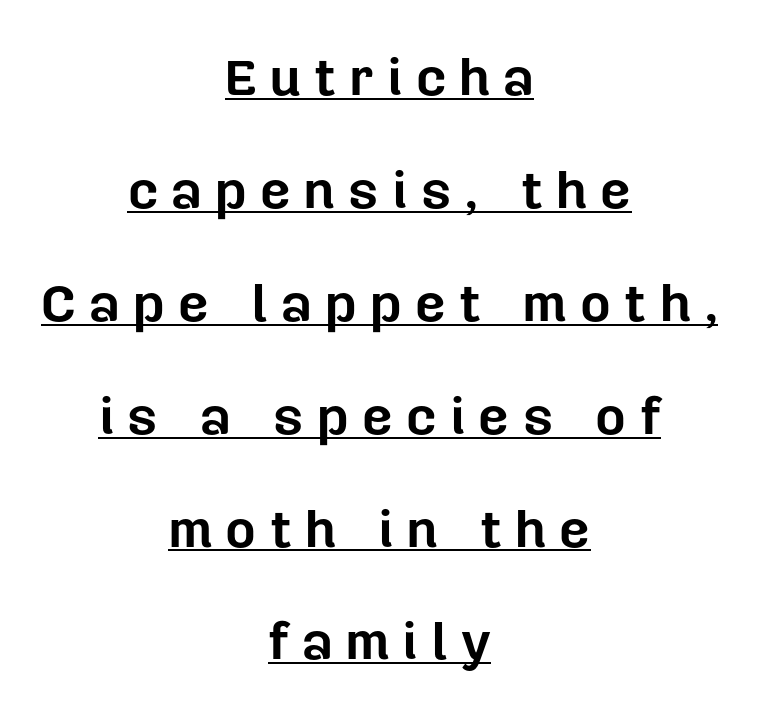
Q: Is the text bold? A: Yes.
Q: Is the text italic (slanted)? A: No, it is upright.
Q: Is the typeface a serif or a sans-serif typeface? A: Sans-serif.
Q: Is the text underlined? A: Yes.
Q: How is the paragraph aligned? A: Centered.
Q: Is the spacing between letters normal or unusually wide? A: Unusually wide.
Q: Is the spacing between lines tight, normal or loose? A: Loose.
Q: Width (condensed, normal, or wide)? A: Normal.
Q: Stroke contrast? A: Low.
Q: x-height? A: Medium.
Q: Monospaced? A: No.
